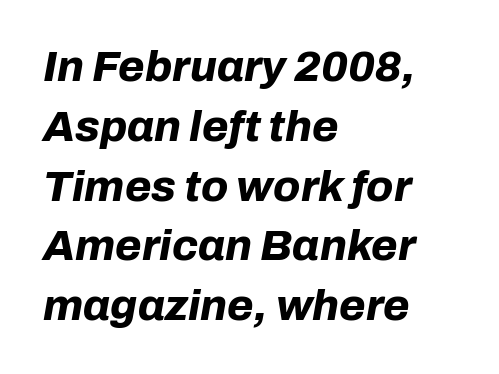
The image shows 43 px bold type, italic (leaning right); set left-aligned, normal line spacing (1.39x), normal letter spacing, not underlined; low stroke contrast and a medium x-height.
